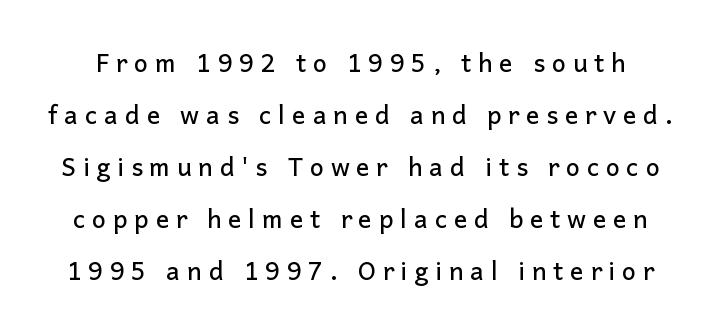
Q: Is the text italic (slanted)? A: No, it is upright.
Q: Is the text underlined? A: No.
Q: Is the spacing between letters normal or unusually wide? A: Unusually wide.
Q: Is the spacing between lines tight, normal or loose? A: Loose.
